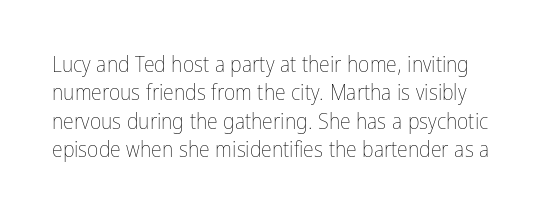
Does the lettering tilt? It doesn't — this is upright. Does extra space separate the letters? No, they use regular spacing. Whoever set this chose a conventional vertical rhythm. The foot of each line stays bare and open. The font sits on the lighter half of the weight spectrum, regular included.
